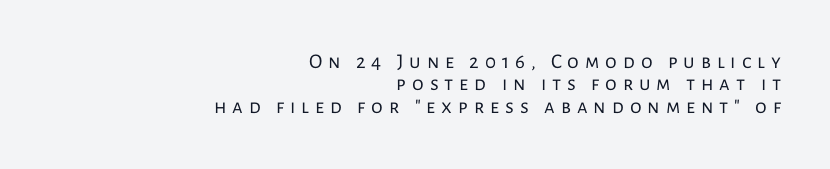
The image shows 21 px text type, upright; set right-aligned, tight line spacing (1.07x), unusually wide letter spacing (+0.28 em), not underlined.
